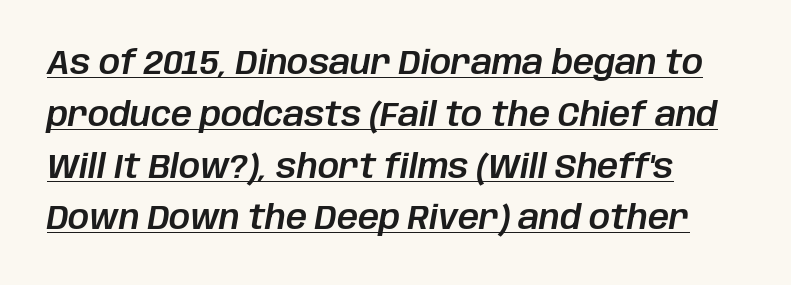
Q: Is the text italic (slanted)? A: Yes, it leans right by about 10 degrees.
Q: Is the text underlined? A: Yes.
Q: How is the paragraph aligned? A: Left-aligned.
Q: Is the spacing between letters normal or unusually wide? A: Normal.
Q: Is the spacing between lines tight, normal or loose? A: Normal.
Q: Width (condensed, normal, or wide)? A: Normal.
Q: Stroke contrast? A: Low.
Q: x-height? A: Large.
Q: Monospaced? A: No.
